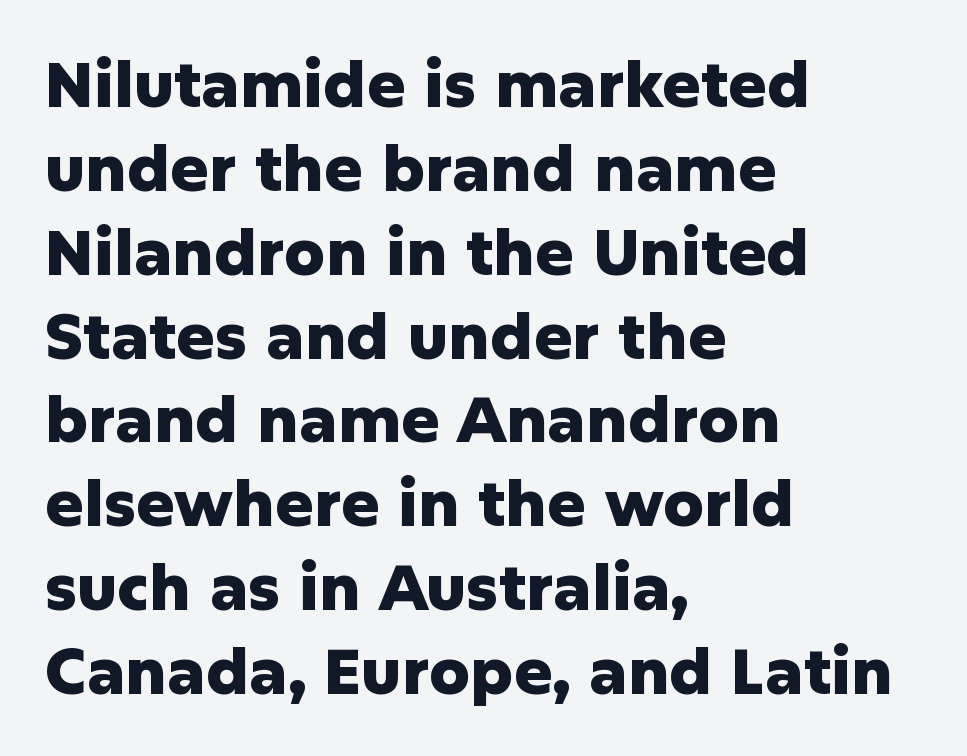
The image shows 64 px heavy sans-serif type, upright; set left-aligned, normal line spacing (1.31x), normal letter spacing, not underlined; low stroke contrast and a medium x-height.
